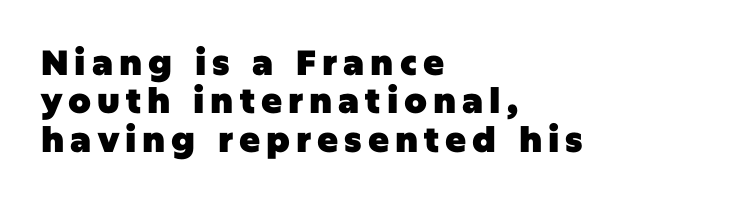
The rag falls on the right side of this text block. Unlike italic type, these characters show no tilt at all. Cramped leading. Grotesque or geometric, the face here clearly has no serifs.
